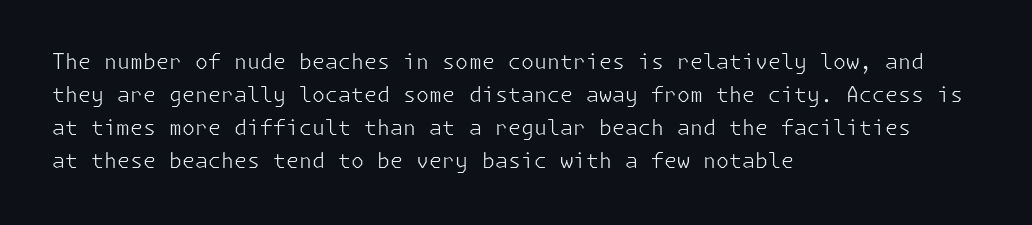
Q: Is the text bold? A: No.
Q: Is the text italic (slanted)? A: No, it is upright.
Q: Is the text underlined? A: No.
Q: How is the paragraph aligned? A: Left-aligned.
Q: Is the spacing between letters normal or unusually wide? A: Normal.
Q: Is the spacing between lines tight, normal or loose? A: Normal.
